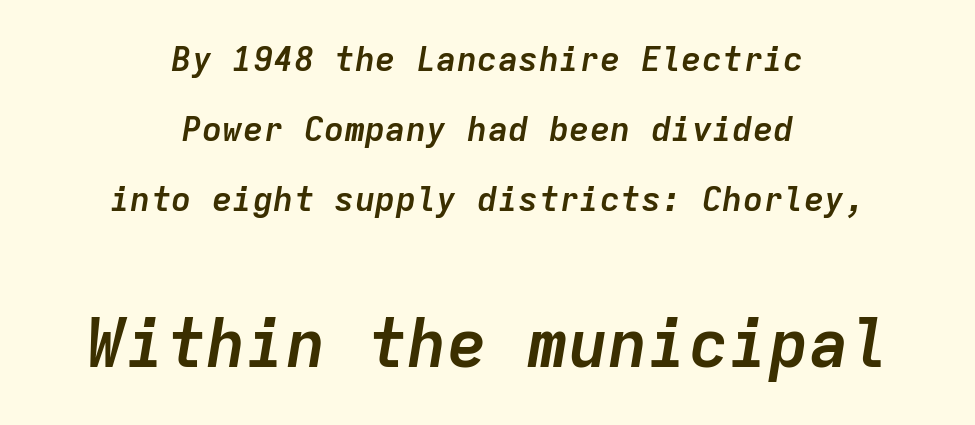
Q: Is the text bold? A: Yes.
Q: Is the text italic (slanted)? A: Yes, it leans right by about 9 degrees.
Q: Is the text underlined? A: No.
Q: How is the paragraph aligned? A: Centered.
Q: Is the spacing between letters normal or unusually wide? A: Normal.
Q: Is the spacing between lines tight, normal or loose? A: Loose.
Q: Which block of text is set in a larger size, the first (top) or the second (bottom)? A: The second (bottom) one.
Q: Width (condensed, normal, or wide)? A: Normal.
Q: Stroke contrast? A: Low.
Q: x-height? A: Medium.
Q: Monospaced? A: Yes.
